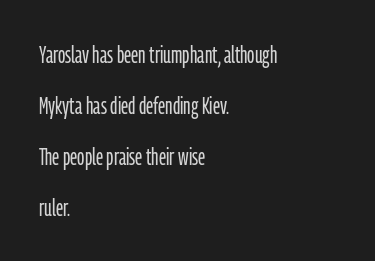
{"italic": "no", "bold": "no", "underline": "no", "align": "left", "line_spacing": "loose", "line_spacing_ratio": 2.12, "letter_spacing": "normal", "letter_spacing_em": 0.0, "glyph_px": 24}
